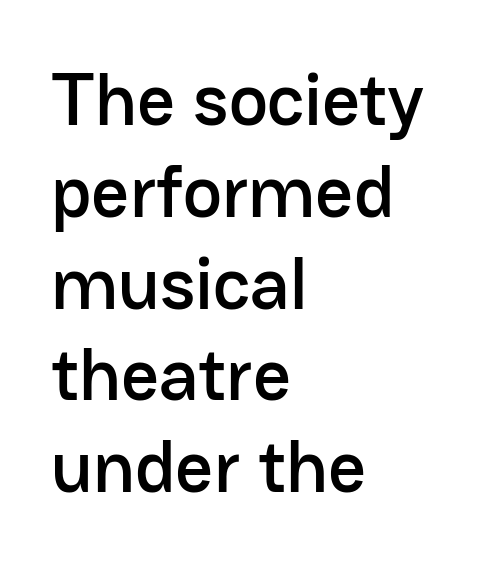
The image shows 74 px sans-serif type, upright; set left-aligned, line spacing 1.24x, normal letter spacing, not underlined; low stroke contrast and a medium x-height.
